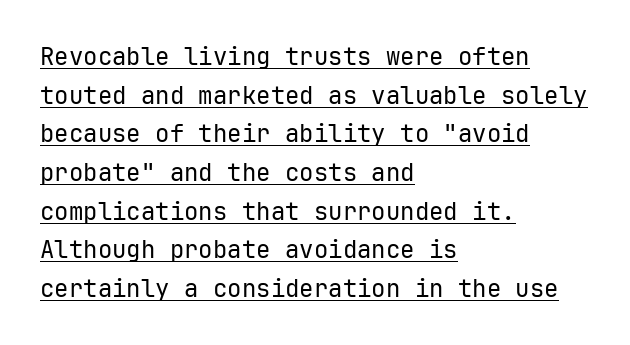
This is underlined copy, the kind a proofreader might mark for attention. Layout note: lines flush left. Stems here are at most as thick as an everyday book face. Tracking here is standard; glyphs follow each other at the usual distance. The typography opts for an upright posture over an oblique one. These lines sit exactly where default settings would place them.
